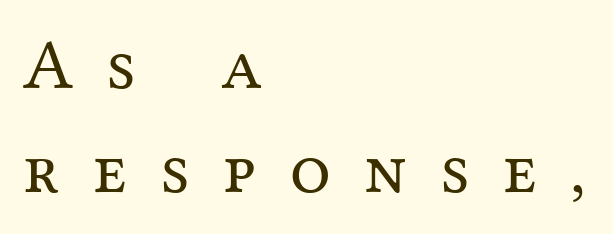
The letters advance in unequal steps, a hallmark of proportional type. Has an underline been added? It has not. No chunkiness to these letters — they're not bold. The setting favours the left margin, as ordinary paragraphs usually do. Unlike a clean sans, this face finishes its strokes with serifs. Students, observe: this is what conventionally led text looks like.
